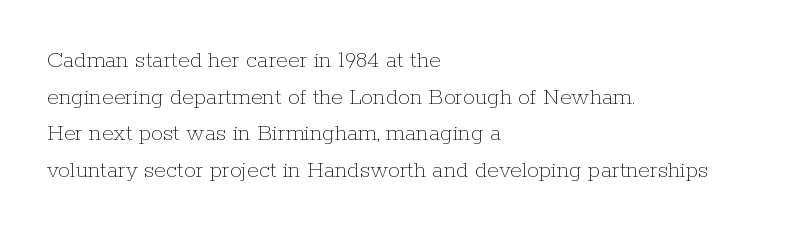
Standard letterfit; no display-style spreading of the glyphs. No chunkiness to these letters — they're not bold. This is roman type, the default non-slanted kind. Does the copy run flush right? No — it runs flush left.
